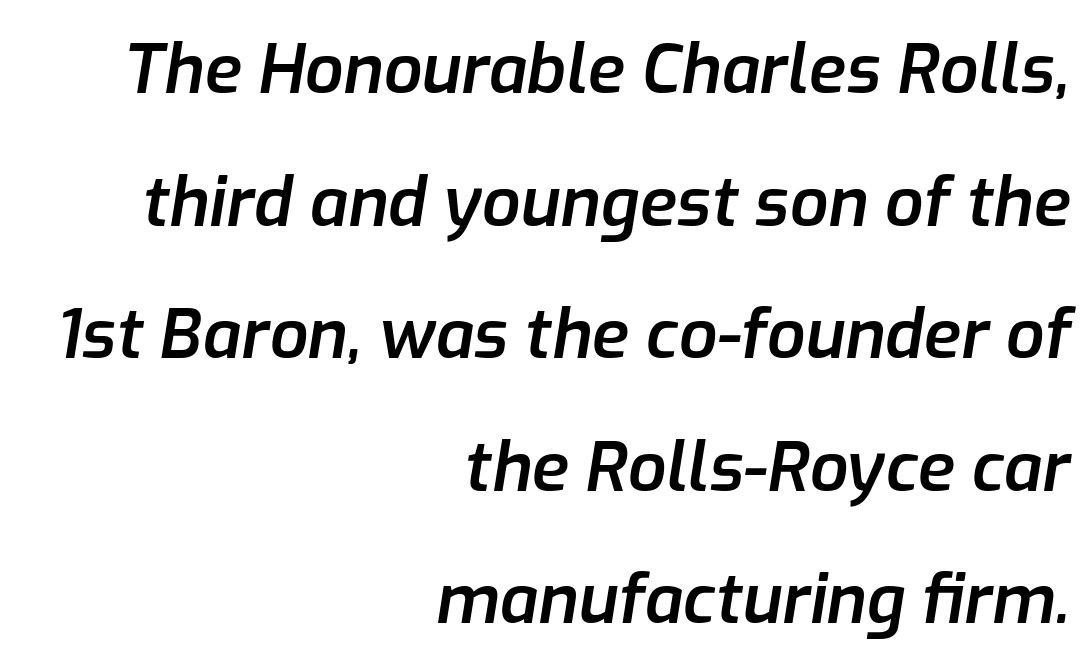
Q: Is the text bold? A: Semi-bold.
Q: Is the text italic (slanted)? A: Yes, it leans right by about 9 degrees.
Q: Is the text underlined? A: No.
Q: How is the paragraph aligned? A: Right-aligned.
Q: Is the spacing between letters normal or unusually wide? A: Normal.
Q: Is the spacing between lines tight, normal or loose? A: Loose.
Q: Width (condensed, normal, or wide)? A: Normal.
Q: Stroke contrast? A: Low.
Q: x-height? A: Medium.
Q: Monospaced? A: No.
